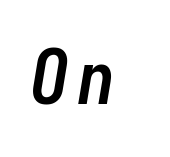
The image shows 75 px semibold, condensed type, italic (leaning right); set not underlined; low stroke contrast and a medium x-height.
